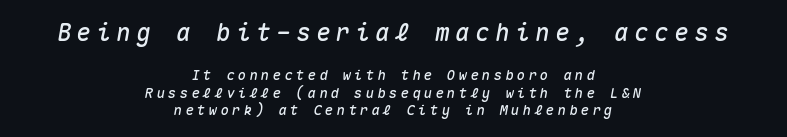
The glyphs look as if they've been sheared to an angle. Does the bottom block carry the larger type? No, the top block does. Each word looks stretched out because of the extra space between its letters. A student would call this center alignment; a typographer would say set centered.
